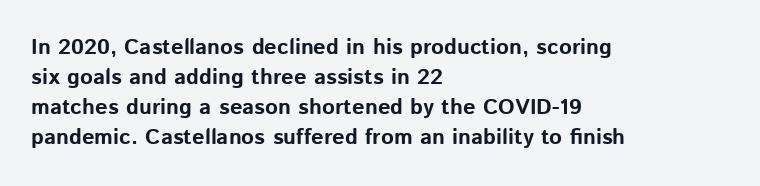
The image shows 22 px bold type, upright; set left-aligned, normal line spacing (1.37x), normal letter spacing, not underlined.
